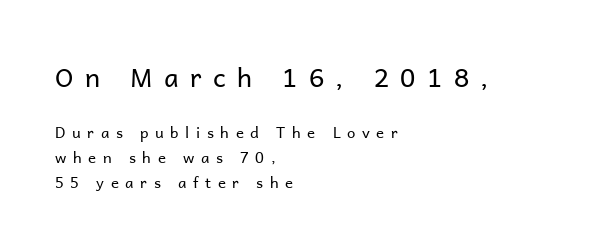
Q: Is the text bold? A: No.
Q: Is the text italic (slanted)? A: No, it is upright.
Q: Is the text underlined? A: No.
Q: How is the paragraph aligned? A: Left-aligned.
Q: Is the spacing between letters normal or unusually wide? A: Unusually wide.
Q: Is the spacing between lines tight, normal or loose? A: Normal.
Q: Which block of text is set in a larger size, the first (top) or the second (bottom)? A: The first (top) one.
